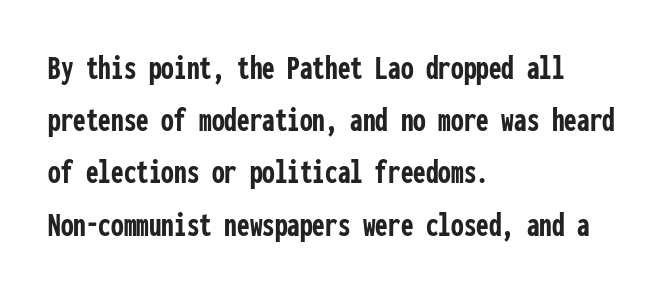
Fixed-width glyphs throughout — classic coding-font behaviour. The space directly below the letters is spotless. How are the letters spaced? Ordinarily, with no added tracking. These lines are composed in type without serifs. Short and long lines alike share a common starting point at left.
